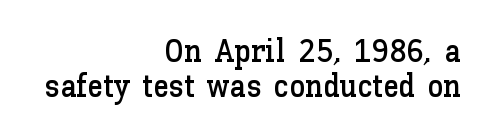
{"italic": "no", "width": "normal", "stroke_contrast": "low", "x_height": "medium", "monospaced": "no", "underline": "no", "align": "right", "line_spacing": "tight", "line_spacing_ratio": 1.08, "letter_spacing": "normal", "letter_spacing_em": 0.0, "glyph_px": 32}
